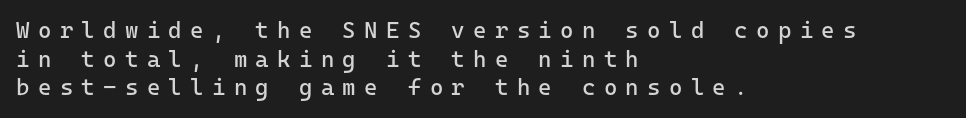
The space beneath each line is pristine and unruled. There is plenty of visible air inserted between adjacent glyphs. The letters stand upright; this is a roman face. The rag falls on the right side of this text block. No heavy texture on the line: the type isn't bold. Leading: standard.
